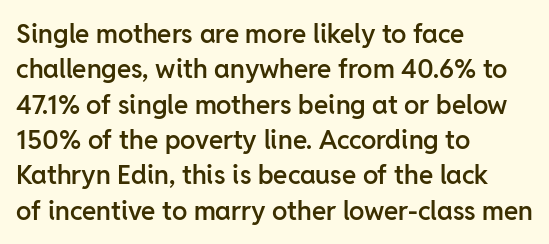
Q: Is the text bold? A: Semi-bold.
Q: Is the text italic (slanted)? A: No, it is upright.
Q: Is the text underlined? A: No.
Q: How is the paragraph aligned? A: Left-aligned.
Q: Is the spacing between letters normal or unusually wide? A: Normal.
Q: Is the spacing between lines tight, normal or loose? A: Normal.
